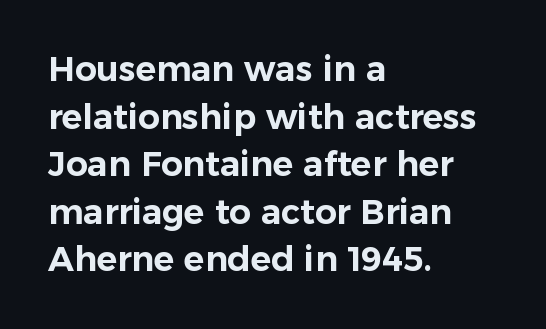
{"serif": "no", "italic": "no", "width": "normal", "stroke_contrast": "low", "x_height": "medium", "monospaced": "no", "underline": "no", "align": "left", "line_spacing": "normal", "line_spacing_ratio": 1.4, "letter_spacing": "normal", "letter_spacing_em": 0.0, "glyph_px": 34}
